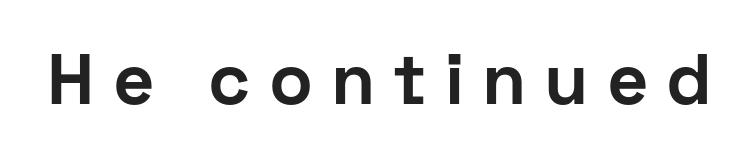
{"serif": "no", "italic": "no", "bold": "yes", "weight": "bold", "width": "normal", "stroke_contrast": "low", "x_height": "medium", "monospaced": "no", "underline": "no", "letter_spacing": "wide", "letter_spacing_em": 0.25, "glyph_px": 72}
